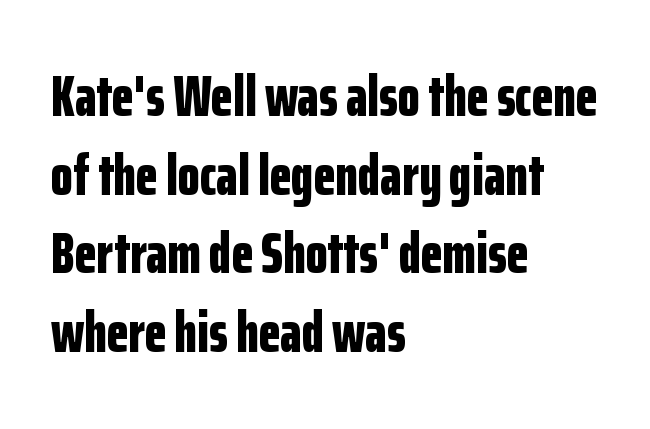
{"serif": "no", "italic": "no", "bold": "yes", "weight": "bold", "width": "condensed", "stroke_contrast": "low", "x_height": "medium", "monospaced": "no", "underline": "no", "align": "left", "line_spacing": "normal", "line_spacing_ratio": 1.38, "letter_spacing": "normal", "letter_spacing_em": 0.0, "glyph_px": 57}
